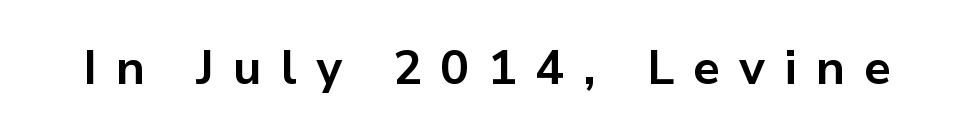
A sans-serif font was chosen for this passage. Looks like regular typesetting: each glyph gets only the width it needs. Loose tracking; the words dissolve into strings of separated letters. On the weight axis this lands at bold, roughly 700.
